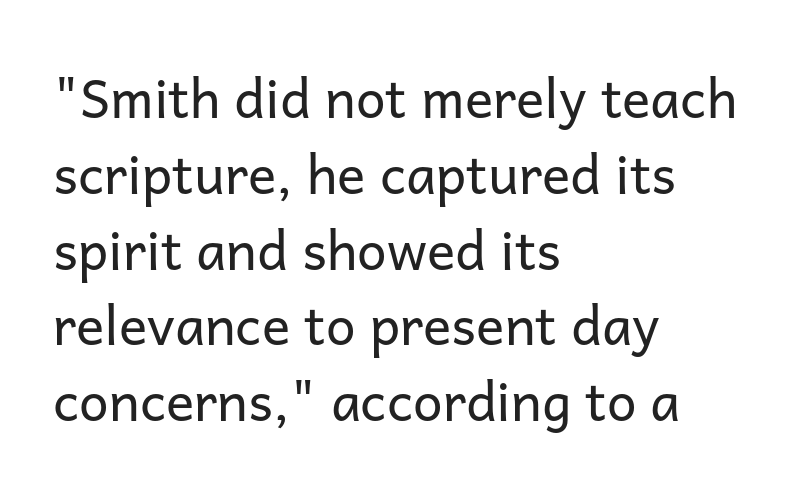
{"serif": "no", "italic": "no", "bold": "no", "weight": "regular", "width": "normal", "stroke_contrast": "low", "x_height": "medium", "monospaced": "no", "underline": "no", "align": "left", "line_spacing": "normal", "line_spacing_ratio": 1.43, "letter_spacing": "normal", "letter_spacing_em": 0.0, "glyph_px": 53}
